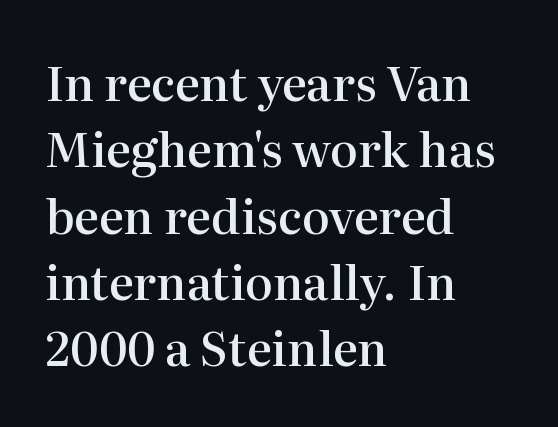
Q: Is the text bold? A: Semi-bold.
Q: Is the text italic (slanted)? A: No, it is upright.
Q: Is the typeface a serif or a sans-serif typeface? A: Serif.
Q: Is the text underlined? A: No.
Q: How is the paragraph aligned? A: Left-aligned.
Q: Is the spacing between letters normal or unusually wide? A: Normal.
Q: Is the spacing between lines tight, normal or loose? A: Normal.
Q: Width (condensed, normal, or wide)? A: Normal.
Q: Stroke contrast? A: High.
Q: x-height? A: Medium.
Q: Monospaced? A: No.
